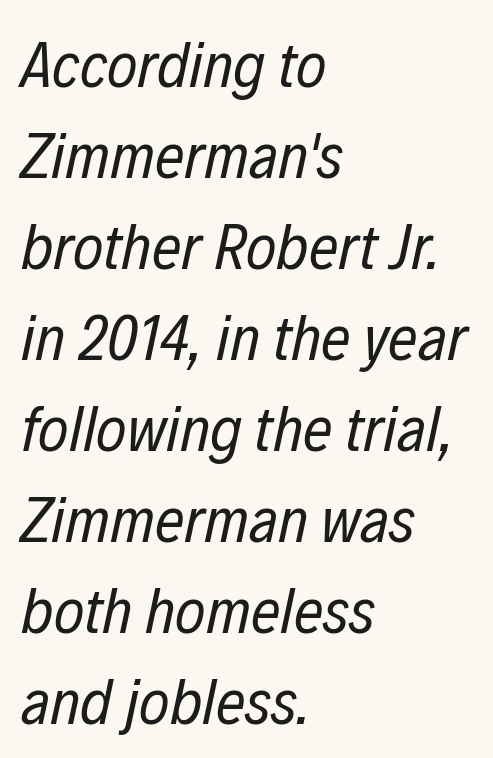
The glyphs are unaccompanied by any horizontal stroke below them. An italicized treatment has been applied to the whole sample. This rendering leaves character spacing at its baseline value. If you drew a ruler down the left edge, every line would touch it.
